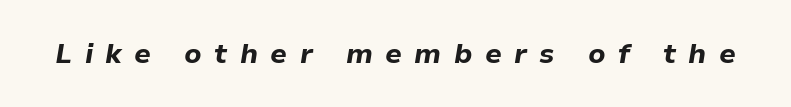
The face used here is rendered with a markedly widened letterfit. Character widths vary here, with narrow letters taking less room than wide ones. The whole block is typeset with a tilt. The glyphs are unaccompanied by any horizontal stroke below them.
